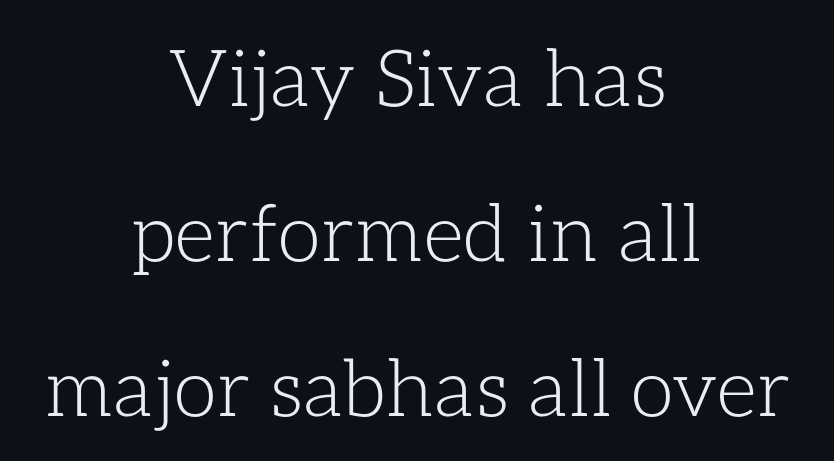
Any mark beneath the type? The region is blank. A student would call this center alignment; a typographer would say set centered. Students, observe: this is what heavily led, spacious text looks like. The type sits square on the baseline with zero lean. The characters are drawn with everyday or finer stroke widths. You could not count columns in this text — the font is proportionally spaced.
